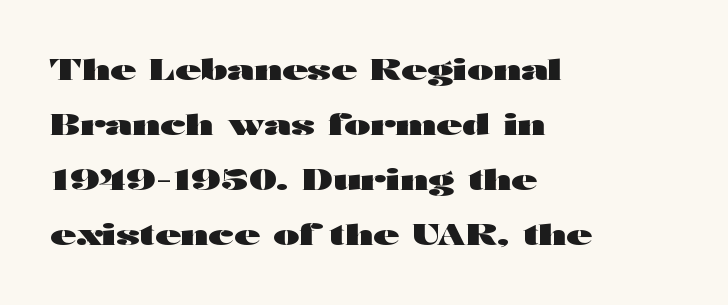
{"italic": "no", "bold": "yes", "weight": "heavy", "width": "wide", "stroke_contrast": "high", "x_height": "medium", "monospaced": "no", "underline": "no", "align": "left", "line_spacing": "loose", "line_spacing_ratio": 1.97, "letter_spacing": "normal", "letter_spacing_em": 0.0, "glyph_px": 28}
